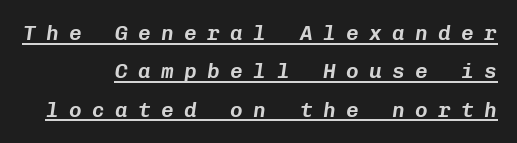
{"italic": "yes", "lean": "right", "slant_degrees": 8, "underline": "yes", "align": "right", "line_spacing_ratio": 1.83, "letter_spacing": "wide", "letter_spacing_em": 0.5, "glyph_px": 21}
